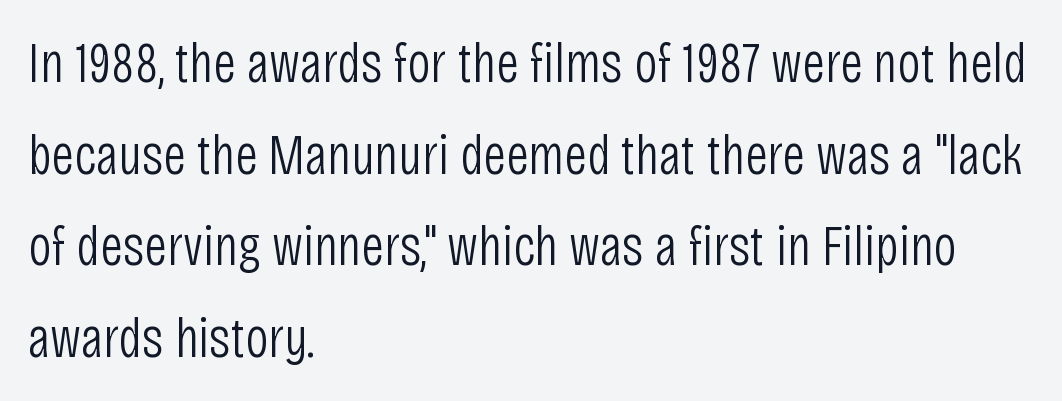
{"serif": "no", "italic": "no", "bold": "no", "weight": "light", "width": "condensed", "stroke_contrast": "low", "x_height": "large", "monospaced": "no", "underline": "no", "align": "left", "line_spacing": "normal", "line_spacing_ratio": 1.58, "letter_spacing": "normal", "letter_spacing_em": 0.0, "glyph_px": 58}
